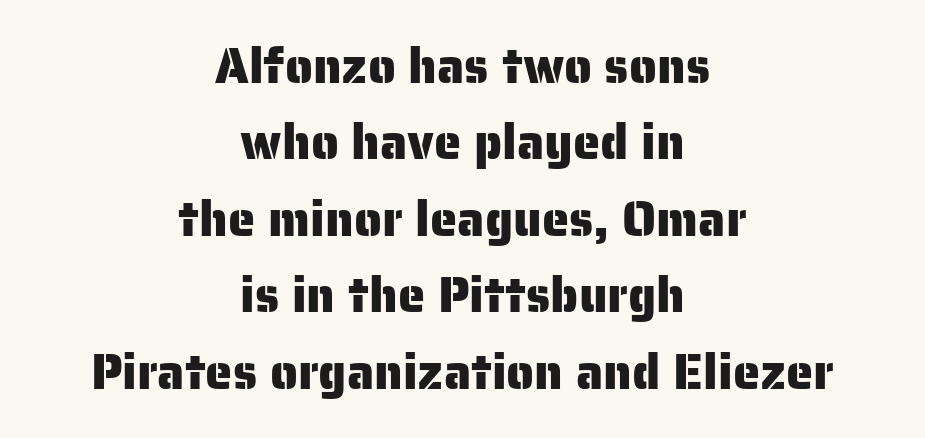
The image shows 49 px sans-serif type, upright; set centered, normal line spacing (1.56x), normal letter spacing, not underlined; low stroke contrast and a medium x-height.
